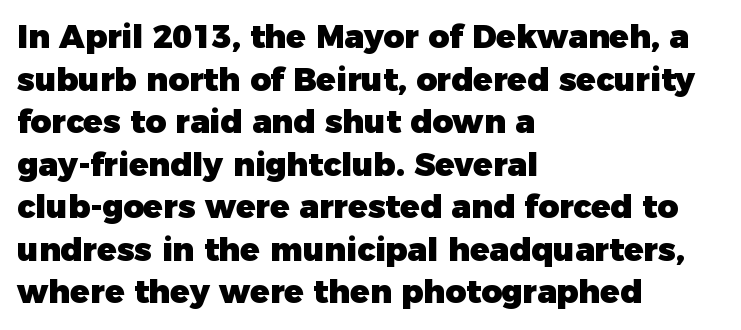
The image shows 32 px heavy sans-serif type, upright; set left-aligned, normal line spacing (1.33x), normal letter spacing, not underlined; low stroke contrast and a medium x-height.
